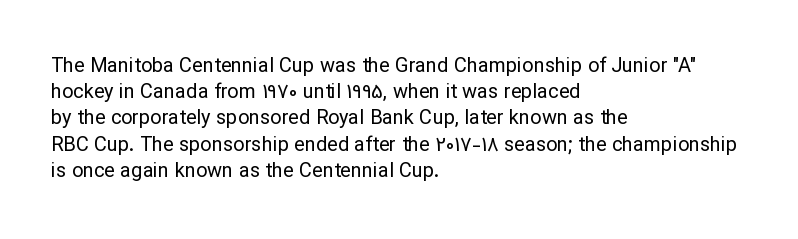
{"italic": "no", "bold": "no", "underline": "no", "align": "left", "line_spacing": "normal", "line_spacing_ratio": 1.31, "letter_spacing": "normal", "letter_spacing_em": 0.0, "glyph_px": 20}
